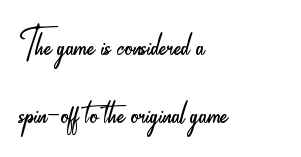
Q: Is the text bold? A: No.
Q: Is the text italic (slanted)? A: Yes.
Q: Is the typeface a serif or a sans-serif typeface? A: Sans-serif.
Q: Is the text underlined? A: No.
Q: How is the paragraph aligned? A: Left-aligned.
Q: Is the spacing between letters normal or unusually wide? A: Normal.
Q: Is the spacing between lines tight, normal or loose? A: Normal.
Q: Width (condensed, normal, or wide)? A: Condensed.
Q: Stroke contrast? A: Low.
Q: x-height? A: Small.
Q: Monospaced? A: No.
